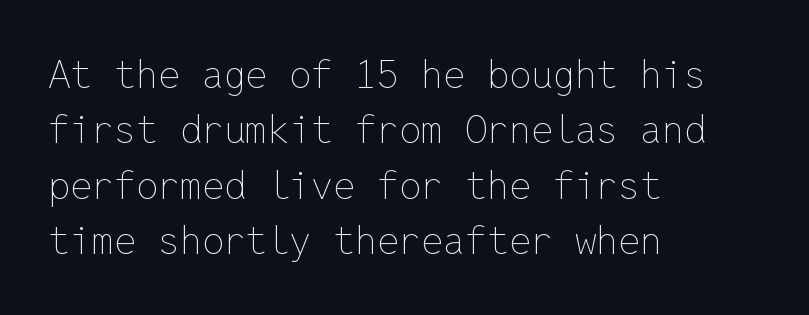
A clean baseline with only descenders dipping below it. Looks like terminal output: every glyph gets an equal slot. The lettering stays uniformly vertical, giving the passage a roman look. Each line starts at the same left margin while the right side varies. This sample keeps an unexceptional amount of space between lines.
